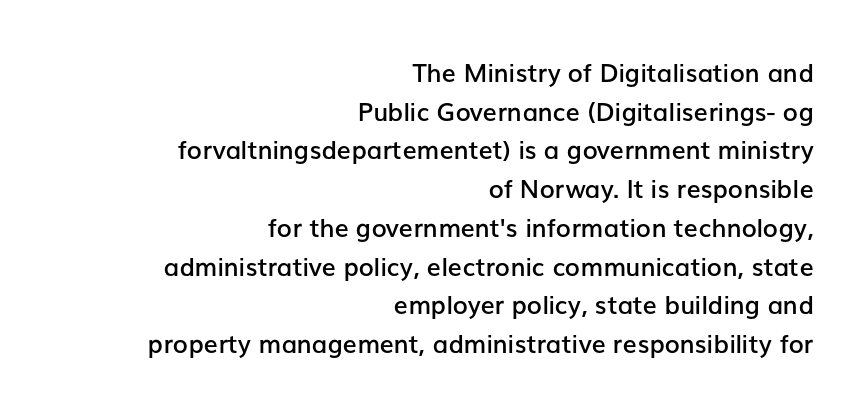
A roman cut, with each character standing at attention. A bare baseline throughout the passage. Stems and bowls a touch heavier than normal — semibold. Right-aligned paragraph, ragged on the left. A typesetter would call this leading conventional body-copy spacing.
